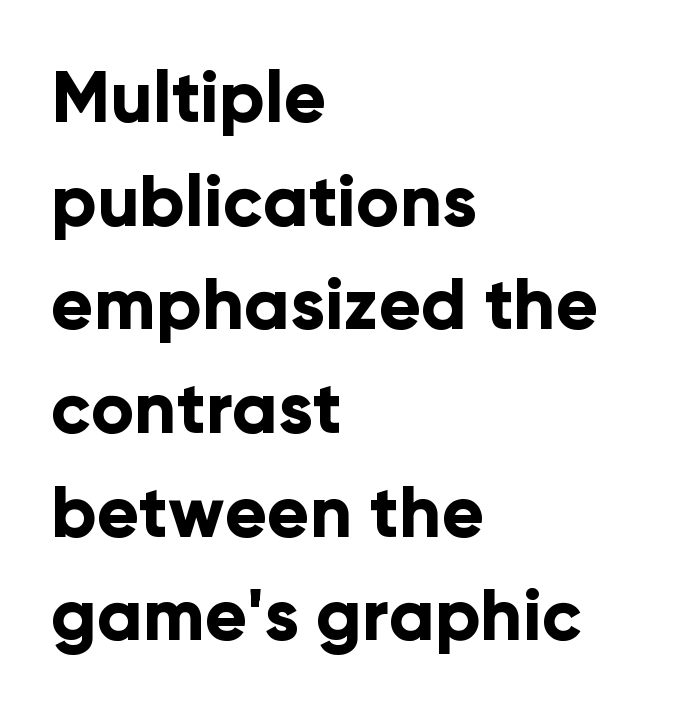
In terms of letterspacing, this is plain default setting. The type family on display is of the sans-serif kind. Compared with typical paragraphs, the rows here are spaced about the same. Horizontally, the lines are justified to the leading edge only.
